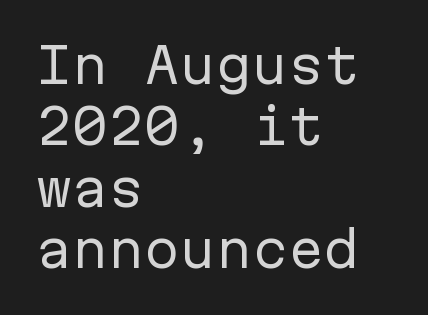
The image shows 48 px regular-weight sans-serif type, upright, monospaced; set left-aligned, normal line spacing (1.28x), normal letter spacing, not underlined; low stroke contrast and a medium x-height.
